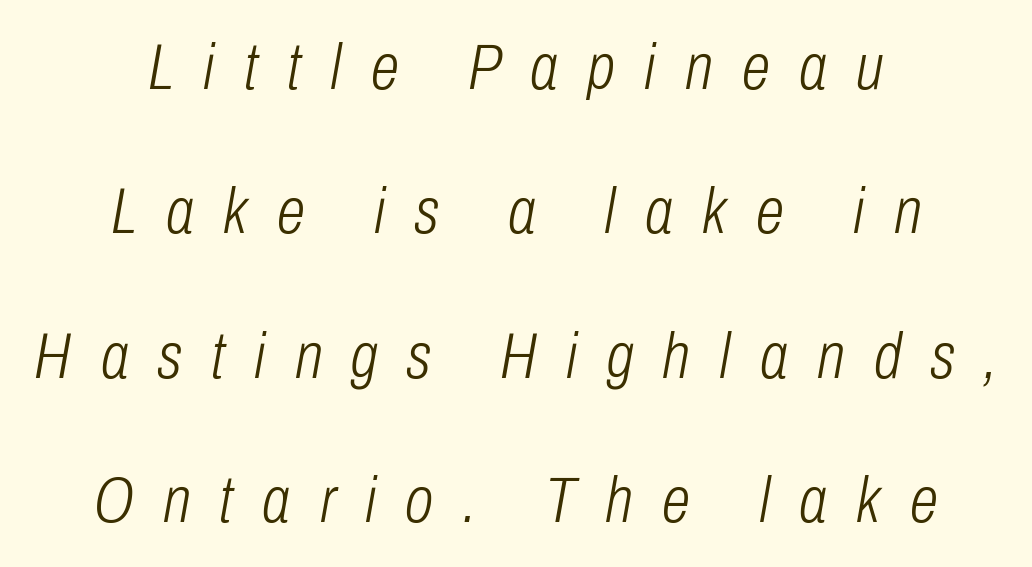
Rule under the text: the space is simply empty. Is the block centered? Yes — each line is placed symmetrically about the middle. Each letter keeps its own natural width here, so spacing adapts to shape. Caption: face not bold, strokes unweighted. There is plenty of visible air inserted between adjacent glyphs. Leading is clearly above the norm, producing a sparse column.
